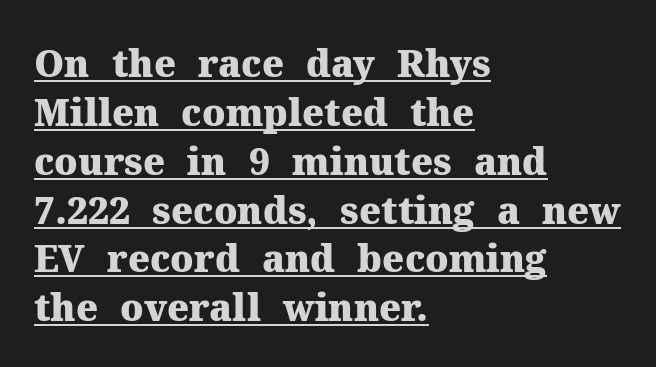
The image shows 37 px heavy serif type, upright; set left-aligned, normal line spacing (1.32x), normal letter spacing, underlined; medium stroke contrast and a medium x-height.
